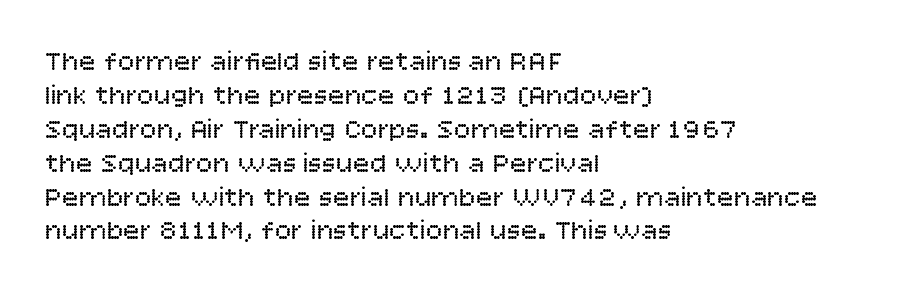
Q: Is the text bold? A: No.
Q: Is the text italic (slanted)? A: No, it is upright.
Q: Is the typeface a serif or a sans-serif typeface? A: Sans-serif.
Q: Is the text underlined? A: No.
Q: How is the paragraph aligned? A: Left-aligned.
Q: Is the spacing between letters normal or unusually wide? A: Normal.
Q: Width (condensed, normal, or wide)? A: Normal.
Q: Stroke contrast? A: Low.
Q: x-height? A: Large.
Q: Monospaced? A: No.
